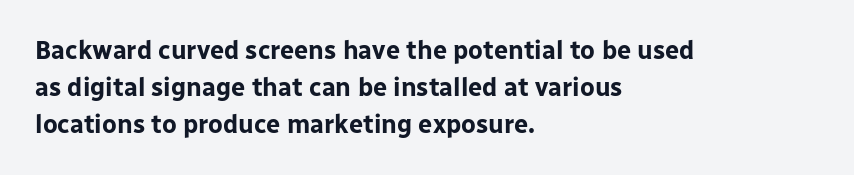
Horizontally, the lines are justified to the leading edge only. These words are printed bold, with thick strokes throughout. These lines sit exactly where default settings would place them. Every character sits straight up, as roman type does. Beneath every word, the page is bare.
